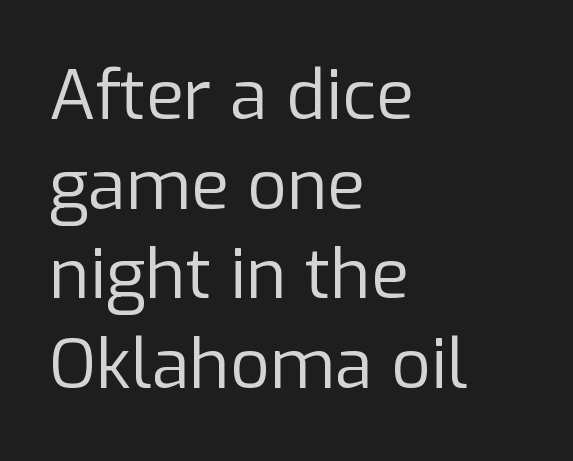
{"serif": "no", "italic": "no", "bold": "no", "weight": "regular", "width": "normal", "stroke_contrast": "low", "x_height": "medium", "monospaced": "no", "underline": "no", "align": "left", "line_spacing": "normal", "line_spacing_ratio": 1.3, "letter_spacing": "normal", "letter_spacing_em": 0.0, "glyph_px": 69}
